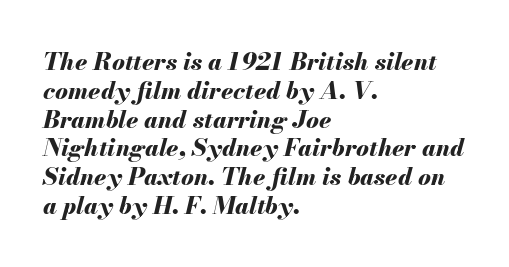
Q: Is the text bold? A: Yes.
Q: Is the text italic (slanted)? A: Yes, it leans right by about 13 degrees.
Q: Is the text underlined? A: No.
Q: How is the paragraph aligned? A: Left-aligned.
Q: Is the spacing between letters normal or unusually wide? A: Normal.
